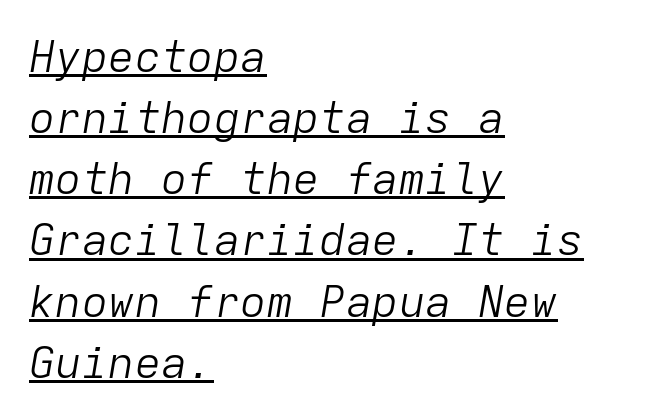
Q: Is the text bold? A: No.
Q: Is the text italic (slanted)? A: Yes, it leans right by about 9 degrees.
Q: Is the text underlined? A: Yes.
Q: How is the paragraph aligned? A: Left-aligned.
Q: Is the spacing between letters normal or unusually wide? A: Normal.
Q: Is the spacing between lines tight, normal or loose? A: Normal.
Q: Width (condensed, normal, or wide)? A: Normal.
Q: Stroke contrast? A: Low.
Q: x-height? A: Medium.
Q: Monospaced? A: Yes.
